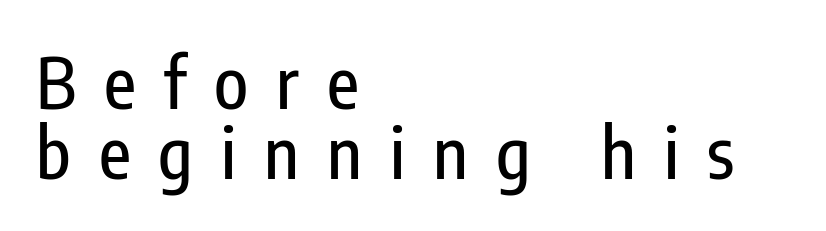
The image shows 70 px condensed sans-serif type, upright; set left-aligned, tight line spacing (1.0x), unusually wide letter spacing (+0.4 em), not underlined; low stroke contrast and a medium x-height.
